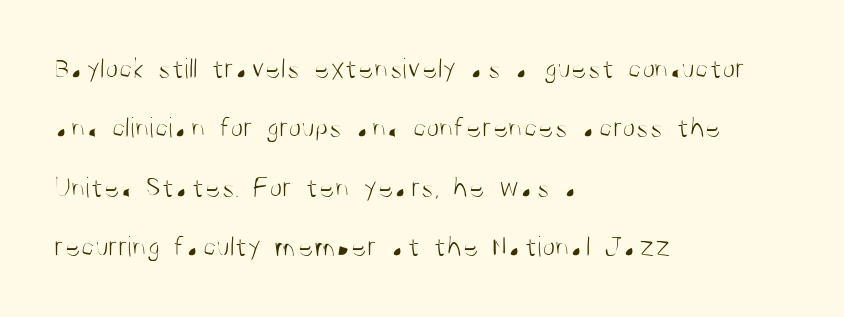
Q: Is the text bold? A: No.
Q: Is the text italic (slanted)? A: No, it is upright.
Q: Is the typeface a serif or a sans-serif typeface? A: Sans-serif.
Q: Is the text underlined? A: No.
Q: How is the paragraph aligned? A: Left-aligned.
Q: Is the spacing between letters normal or unusually wide? A: Normal.
Q: Is the spacing between lines tight, normal or loose? A: Loose.
Q: Width (condensed, normal, or wide)? A: Condensed.
Q: Stroke contrast? A: Medium.
Q: x-height? A: Large.
Q: Monospaced? A: No.
